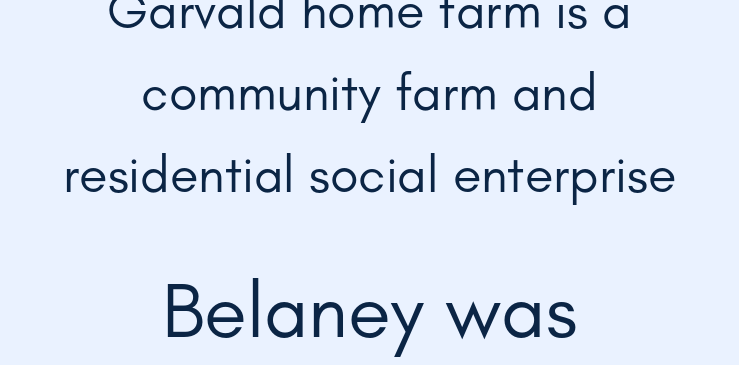
The image shows 78 px regular-weight sans-serif type, upright; set centered, normal line spacing (1.58x), normal letter spacing, not underlined; the second (bottom) block is 1.5x larger; low stroke contrast and a small x-height.
